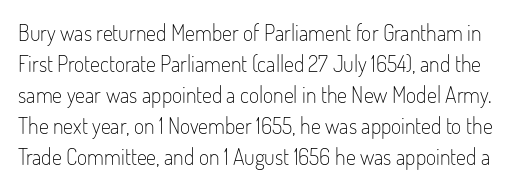
Q: Is the text bold? A: No.
Q: Is the text italic (slanted)? A: No, it is upright.
Q: Is the text underlined? A: No.
Q: Is the spacing between letters normal or unusually wide? A: Normal.
Q: Is the spacing between lines tight, normal or loose? A: Normal.
